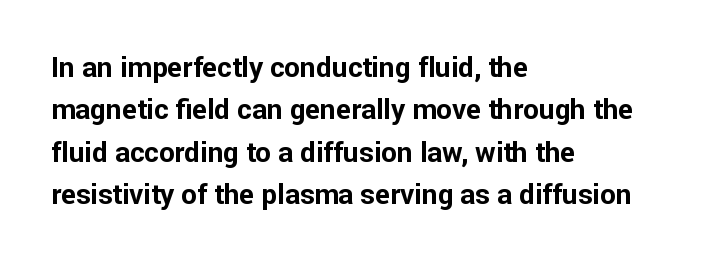
The image shows 28 px bold sans-serif type, upright; set left-aligned, normal line spacing (1.51x), normal letter spacing, not underlined; low stroke contrast and a medium x-height.
